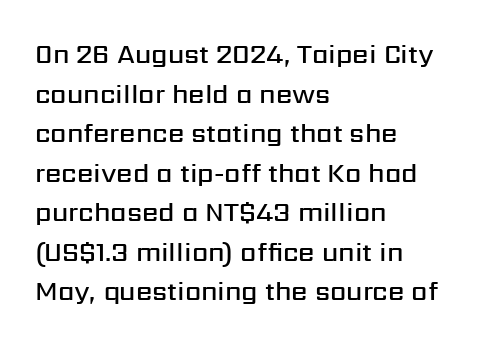
{"italic": "no", "bold": "semi", "underline": "no", "align": "left", "line_spacing": "normal", "line_spacing_ratio": 1.52, "letter_spacing": "normal", "letter_spacing_em": 0.0, "glyph_px": 26}
